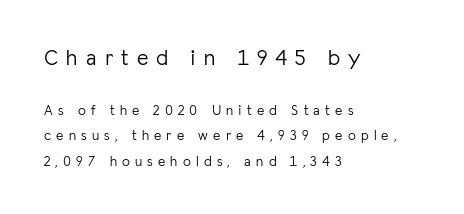
Compared with a centered layout, this one pins lines to the left instead. The block sitting higher on the canvas is the one with enlarged characters. The letters are spread apart with noticeably loose tracking. The space beneath each line is pristine and unruled.
